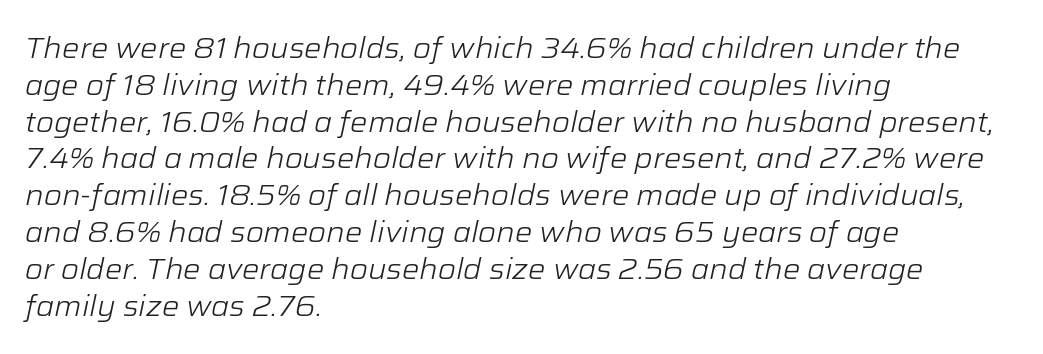
{"italic": "yes", "lean": "right", "slant_degrees": 12, "bold": "no", "weight": "light", "width": "normal", "stroke_contrast": "low", "x_height": "medium", "monospaced": "no", "underline": "no", "align": "left", "line_spacing": "normal", "line_spacing_ratio": 1.27, "letter_spacing": "normal", "letter_spacing_em": 0.0, "glyph_px": 29}
